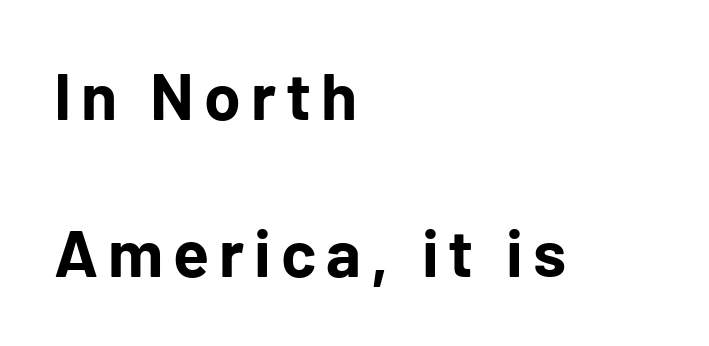
The image shows 66 px bold sans-serif type, upright; set left-aligned, loose line spacing (2.38x), not underlined; low stroke contrast and a medium x-height.
